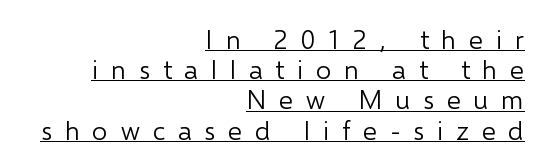
Quick note: not italic, upright. The specimen includes a rule beneath the text block's lines. These lines stack with their right ends in a neat column. This reads as an unemphasized weight, regular at the heaviest. The line-height multiplier appears low, near solid setting. Caption: expanded tracking, letters set apart.
